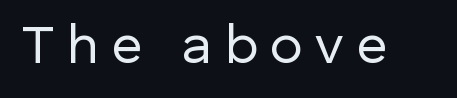
The face used here is rendered with a markedly widened letterfit. The characters are drawn with everyday or finer stroke widths. Varying glyph widths throughout — classic text-font behaviour. A sans-serif font was chosen for this passage. These lines were composed using upright roman letters.
